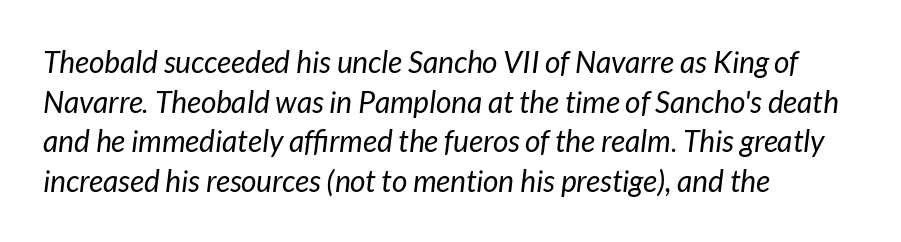
The image shows 30 px regular-weight type, italic (leaning right); set left-aligned, normal line spacing (1.32x), normal letter spacing, not underlined; low stroke contrast and a medium x-height.
